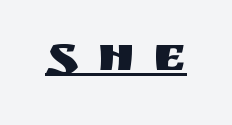
Q: Is the text italic (slanted)? A: No, it is upright.
Q: Is the typeface a serif or a sans-serif typeface? A: Sans-serif.
Q: Is the text underlined? A: Yes.
Q: Is the spacing between letters normal or unusually wide? A: Unusually wide.
Q: Width (condensed, normal, or wide)? A: Normal.
Q: Stroke contrast? A: Medium.
Q: x-height? A: Large.
Q: Monospaced? A: No.
